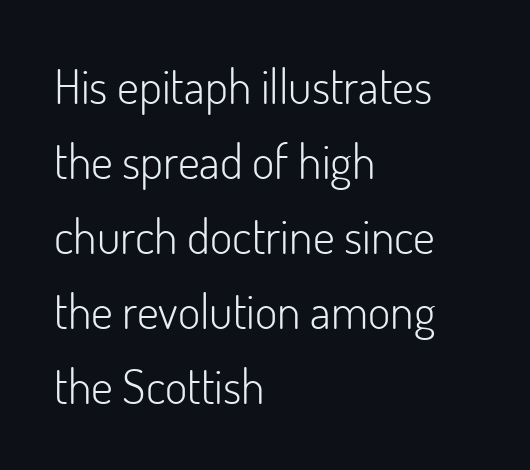
Think standard paragraph weight, or any step lighter than that. Is this a fixed-width face? No — the glyphs have proportional, varying widths. Words appear dense and cohesive because spacing is normal. Examine the stroke ends and you'll find no serifs. These lines were composed using upright roman letters. This rendering uses left alignment, leaving the right contour irregular.
